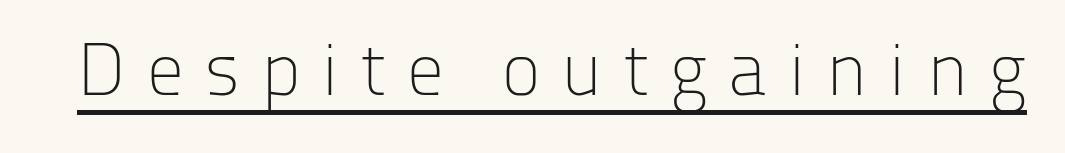
The string is rendered with underlining switched on. Inter-character spacing is expanded well beyond the font's built-in metrics. The characters are drawn with everyday or finer stroke widths. When letters stand straight like this, we call the style roman or upright. Character widths vary here, with narrow letters taking less room than wide ones.
